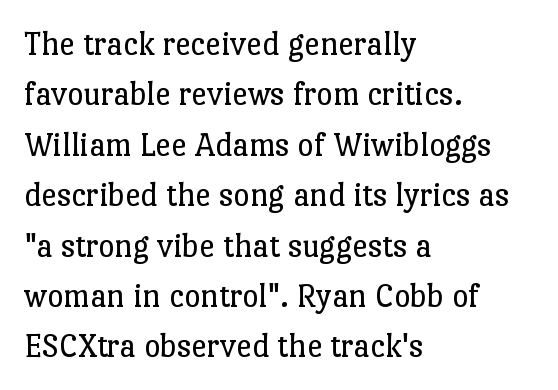
Q: Is the text bold? A: No.
Q: Is the text italic (slanted)? A: No, it is upright.
Q: Is the typeface a serif or a sans-serif typeface? A: Serif.
Q: Is the text underlined? A: No.
Q: How is the paragraph aligned? A: Left-aligned.
Q: Is the spacing between letters normal or unusually wide? A: Normal.
Q: Is the spacing between lines tight, normal or loose? A: Normal.
Q: Width (condensed, normal, or wide)? A: Normal.
Q: Stroke contrast? A: Low.
Q: x-height? A: Medium.
Q: Monospaced? A: No.
